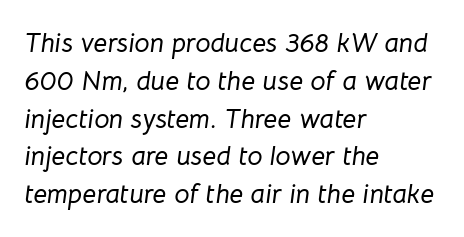
Q: Is the text italic (slanted)? A: Yes, it leans right by about 8 degrees.
Q: Is the text underlined? A: No.
Q: How is the paragraph aligned? A: Left-aligned.
Q: Is the spacing between letters normal or unusually wide? A: Normal.
Q: Is the spacing between lines tight, normal or loose? A: Normal.
